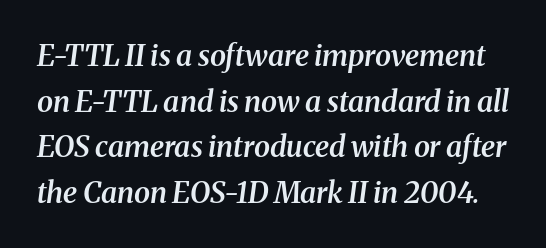
The image shows 29 px semibold serif type, italic (leaning right); set normal line spacing (1.57x), normal letter spacing, not underlined; medium stroke contrast and a medium x-height.
